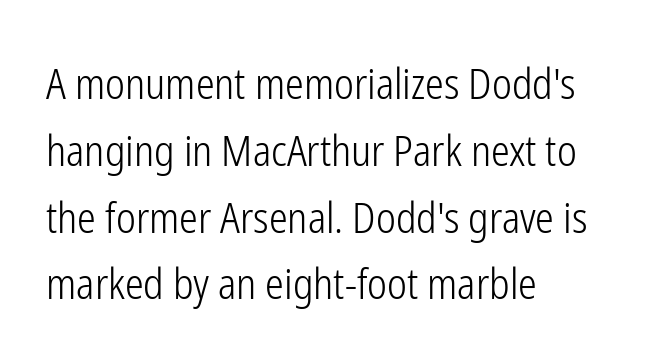
{"serif": "no", "italic": "no", "bold": "no", "weight": "light", "width": "condensed", "stroke_contrast": "low", "x_height": "medium", "monospaced": "no", "underline": "no", "align": "left", "line_spacing": "normal", "line_spacing_ratio": 1.59, "letter_spacing": "normal", "letter_spacing_em": 0.0, "glyph_px": 42}
